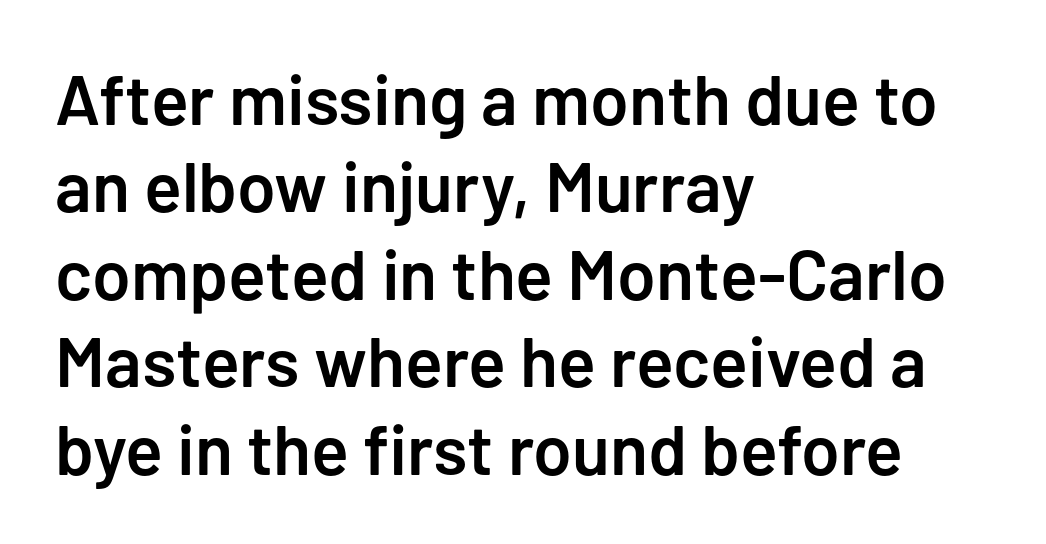
The image shows 70 px semibold sans-serif type, upright; set left-aligned, normal line spacing (1.25x), normal letter spacing, not underlined; low stroke contrast and a medium x-height.
